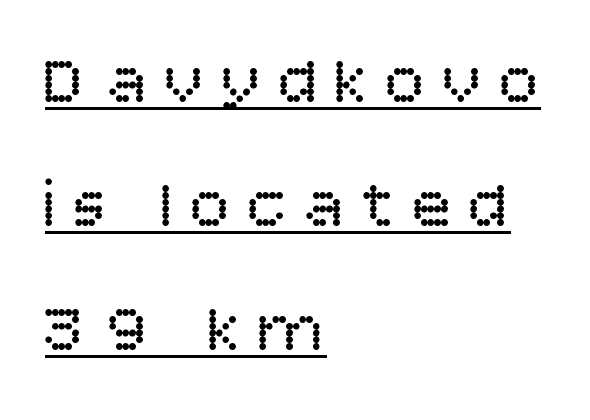
The image shows 67 px regular-weight sans-serif type, upright; set left-aligned, line spacing 1.85x, unusually wide letter spacing (+0.25 em), underlined; low stroke contrast and a large x-height.
